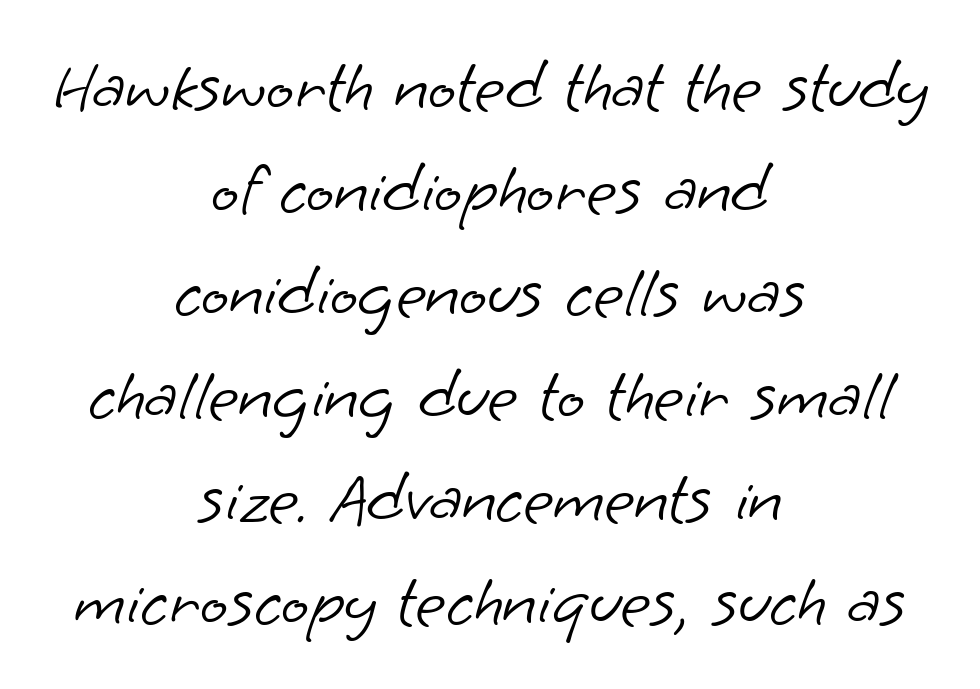
{"serif": "no", "bold": "no", "weight": "light", "width": "normal", "stroke_contrast": "low", "x_height": "small", "monospaced": "no", "underline": "no", "align": "center", "line_spacing": "normal", "line_spacing_ratio": 1.41, "letter_spacing": "normal", "letter_spacing_em": 0.0, "glyph_px": 73}
